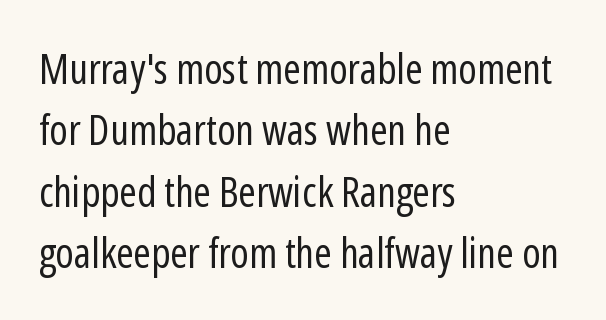
Q: Is the text bold? A: No.
Q: Is the text italic (slanted)? A: No, it is upright.
Q: Is the typeface a serif or a sans-serif typeface? A: Sans-serif.
Q: Is the text underlined? A: No.
Q: How is the paragraph aligned? A: Left-aligned.
Q: Is the spacing between letters normal or unusually wide? A: Normal.
Q: Is the spacing between lines tight, normal or loose? A: Normal.
Q: Width (condensed, normal, or wide)? A: Condensed.
Q: Stroke contrast? A: Low.
Q: x-height? A: Medium.
Q: Monospaced? A: No.
